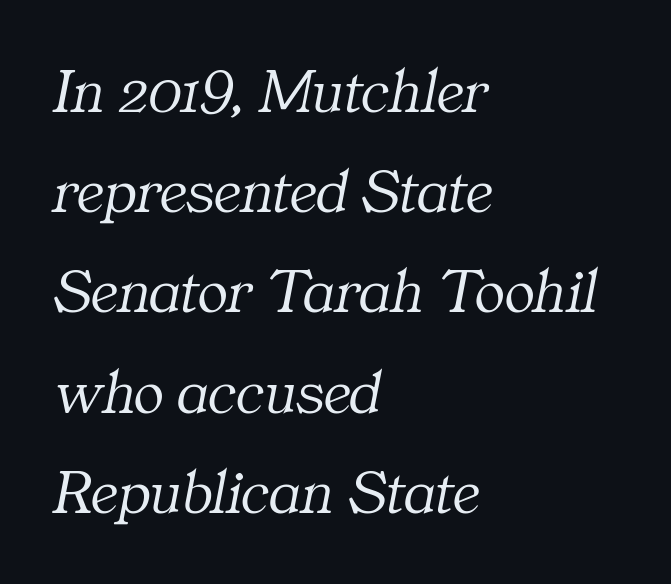
The image shows 63 px light serif type, italic (leaning right); set left-aligned, normal line spacing (1.59x), normal letter spacing, not underlined; medium stroke contrast and a medium x-height.
